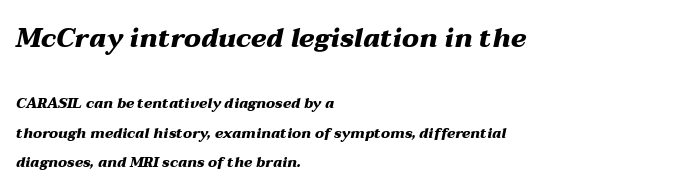
The image shows 26 px bold type, italic (leaning right); set left-aligned, loose line spacing (2.1x), normal letter spacing, not underlined; the first (top) block is 1.86x larger.
